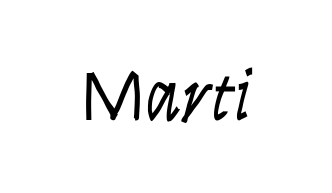
Q: Is the text bold? A: No.
Q: Is the text italic (slanted)? A: Yes.
Q: Is the typeface a serif or a sans-serif typeface? A: Sans-serif.
Q: Is the text underlined? A: No.
Q: Is the spacing between letters normal or unusually wide? A: Normal.
Q: Width (condensed, normal, or wide)? A: Condensed.
Q: Stroke contrast? A: Low.
Q: x-height? A: Large.
Q: Monospaced? A: No.
